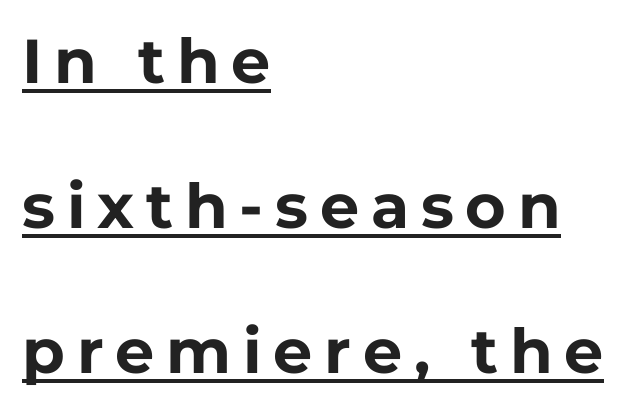
{"serif": "no", "italic": "no", "bold": "yes", "weight": "bold", "width": "normal", "stroke_contrast": "low", "x_height": "medium", "monospaced": "no", "underline": "yes", "align": "left", "line_spacing": "loose", "line_spacing_ratio": 2.34, "glyph_px": 62}
